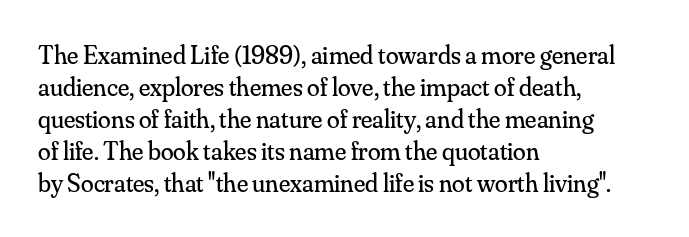
{"italic": "no", "bold": "no", "underline": "no", "align": "left", "line_spacing_ratio": 1.23, "letter_spacing": "normal", "letter_spacing_em": 0.0, "glyph_px": 26}
